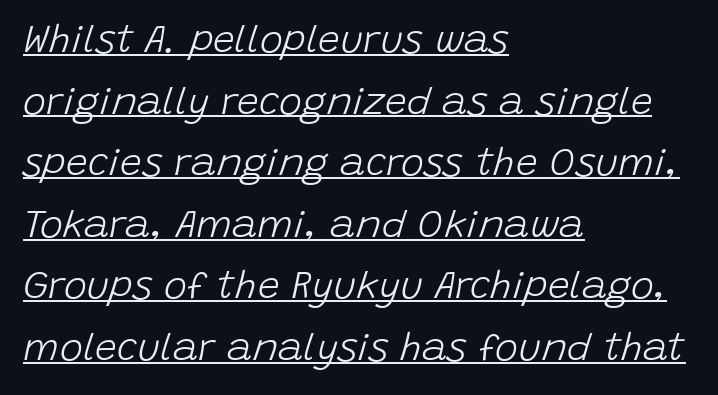
The image shows 39 px light type, italic (leaning right); set left-aligned, normal line spacing (1.58x), normal letter spacing, underlined; low stroke contrast and a large x-height.
